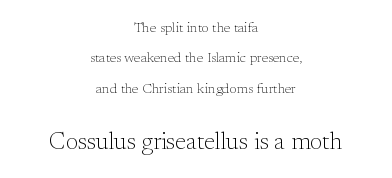
The image shows 24 px text type, upright; set centered, loose line spacing (2.17x), normal letter spacing, not underlined; the second (bottom) block is 1.71x larger.
